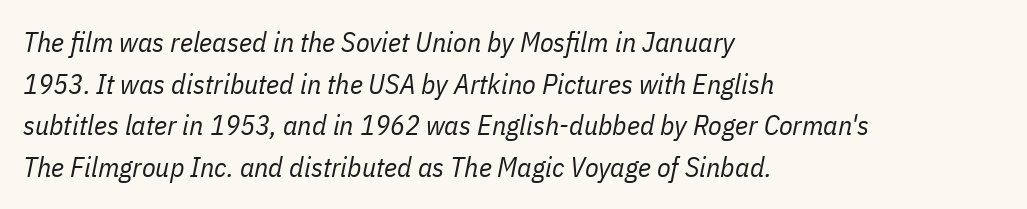
Q: Is the text bold? A: No.
Q: Is the text italic (slanted)? A: Yes, it leans right by about 11 degrees.
Q: Is the text underlined? A: No.
Q: How is the paragraph aligned? A: Left-aligned.
Q: Is the spacing between letters normal or unusually wide? A: Normal.
Q: Is the spacing between lines tight, normal or loose? A: Normal.
Q: Width (condensed, normal, or wide)? A: Condensed.
Q: Stroke contrast? A: Low.
Q: x-height? A: Medium.
Q: Monospaced? A: No.
